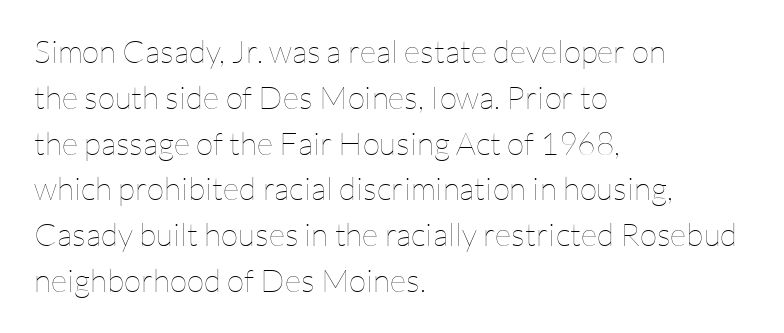
{"italic": "no", "bold": "no", "weight": "thin", "width": "normal", "stroke_contrast": "low", "x_height": "medium", "monospaced": "no", "underline": "no", "align": "left", "line_spacing": "normal", "line_spacing_ratio": 1.43, "letter_spacing": "normal", "letter_spacing_em": 0.0, "glyph_px": 32}
